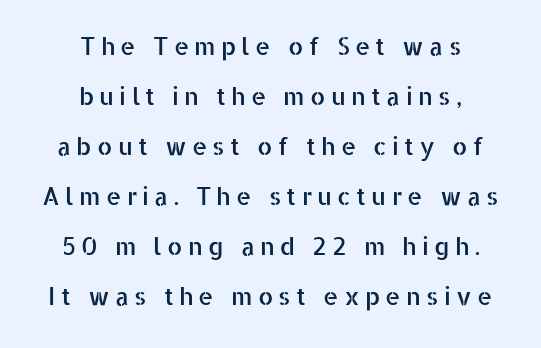
Q: Is the text italic (slanted)? A: No, it is upright.
Q: Is the text underlined? A: No.
Q: How is the paragraph aligned? A: Centered.
Q: Is the spacing between letters normal or unusually wide? A: Unusually wide.
Q: Is the spacing between lines tight, normal or loose? A: Loose.
